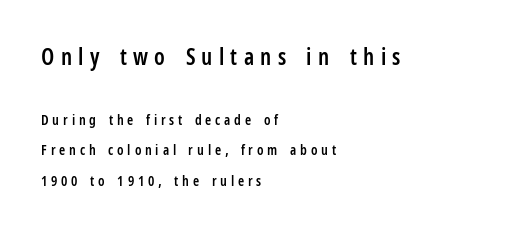
The image shows 23 px text type, upright; set left-aligned, loose line spacing (2.18x), unusually wide letter spacing (+0.27 em), not underlined; the first (top) block is 1.64x larger.
